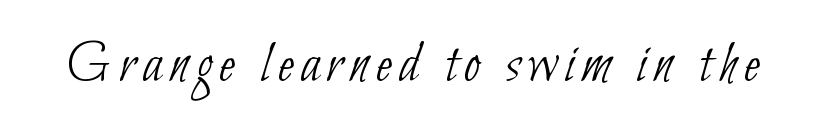
Q: Is the text bold? A: No.
Q: Is the typeface a serif or a sans-serif typeface? A: Sans-serif.
Q: Is the text underlined? A: No.
Q: Width (condensed, normal, or wide)? A: Condensed.
Q: Stroke contrast? A: Low.
Q: x-height? A: Small.
Q: Monospaced? A: No.
